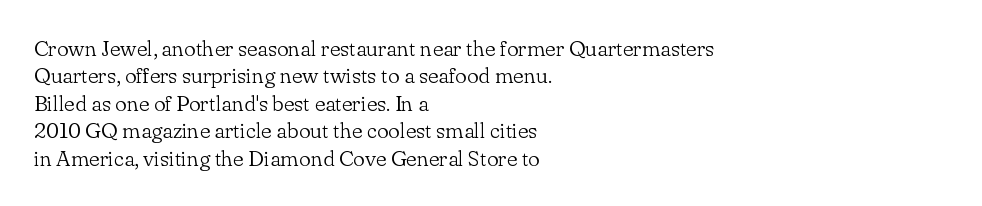
The image shows 22 px text type, upright; set left-aligned, normal line spacing (1.25x), normal letter spacing, not underlined.
